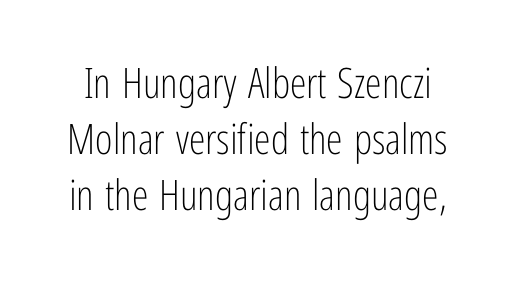
Q: Is the text bold? A: No.
Q: Is the text italic (slanted)? A: No, it is upright.
Q: Is the typeface a serif or a sans-serif typeface? A: Sans-serif.
Q: Is the text underlined? A: No.
Q: Is the spacing between letters normal or unusually wide? A: Normal.
Q: Is the spacing between lines tight, normal or loose? A: Normal.
Q: Width (condensed, normal, or wide)? A: Condensed.
Q: Stroke contrast? A: Low.
Q: x-height? A: Medium.
Q: Monospaced? A: No.
